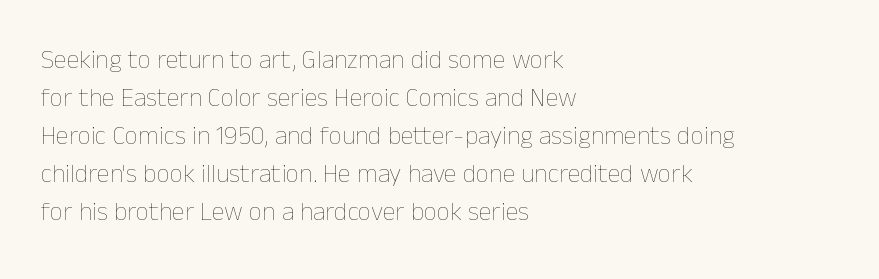
Q: Is the text bold? A: No.
Q: Is the text italic (slanted)? A: No, it is upright.
Q: Is the text underlined? A: No.
Q: How is the paragraph aligned? A: Left-aligned.
Q: Is the spacing between letters normal or unusually wide? A: Normal.
Q: Is the spacing between lines tight, normal or loose? A: Normal.
